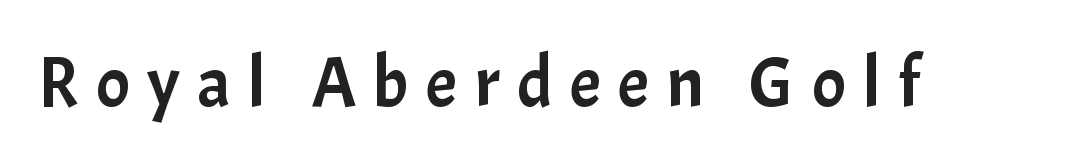
The rendering uses natural spacing where letterforms have individual widths. Just letters on the line, the space beneath them empty. This rendering employs a face without finishing strokes, i.e., a sans-serif. How are the letters spaced? Widely, with obvious added tracking.
